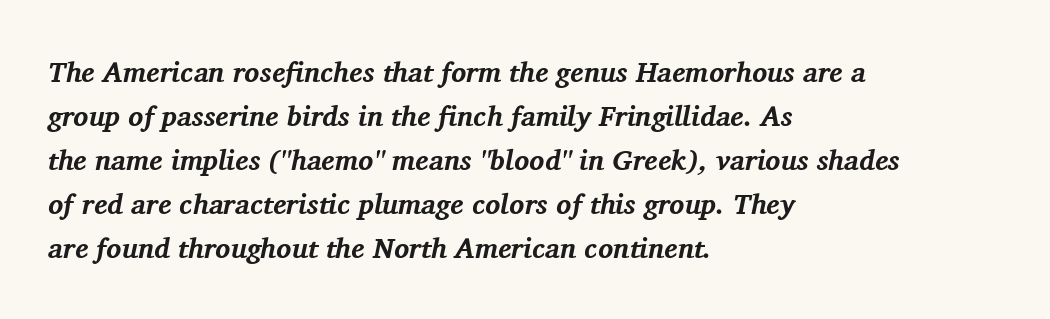
The image shows 28 px bold serif type, italic (leaning right); set left-aligned, normal line spacing (1.57x), normal letter spacing, not underlined; medium stroke contrast and a medium x-height.
